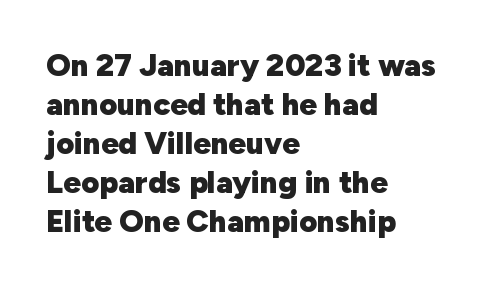
Q: Is the text bold? A: Yes.
Q: Is the text italic (slanted)? A: No, it is upright.
Q: Is the typeface a serif or a sans-serif typeface? A: Sans-serif.
Q: Is the text underlined? A: No.
Q: How is the paragraph aligned? A: Left-aligned.
Q: Is the spacing between letters normal or unusually wide? A: Normal.
Q: Is the spacing between lines tight, normal or loose? A: Normal.
Q: Width (condensed, normal, or wide)? A: Normal.
Q: Stroke contrast? A: Low.
Q: x-height? A: Medium.
Q: Monospaced? A: No.
